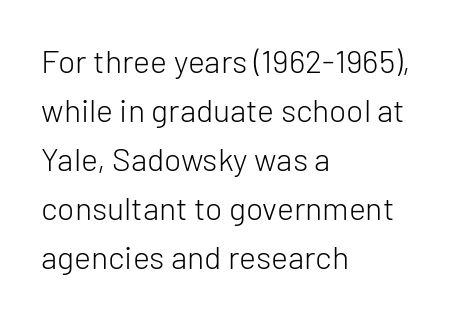
{"serif": "no", "italic": "no", "bold": "no", "weight": "light", "width": "normal", "stroke_contrast": "low", "x_height": "medium", "monospaced": "no", "underline": "no", "align": "left", "line_spacing": "normal", "line_spacing_ratio": 1.53, "letter_spacing": "normal", "letter_spacing_em": 0.0, "glyph_px": 32}
